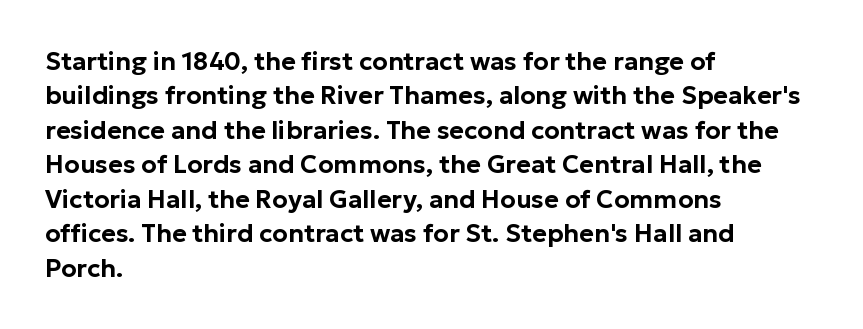
The image shows 25 px text type, upright; set left-aligned, normal line spacing (1.38x), normal letter spacing, not underlined.
